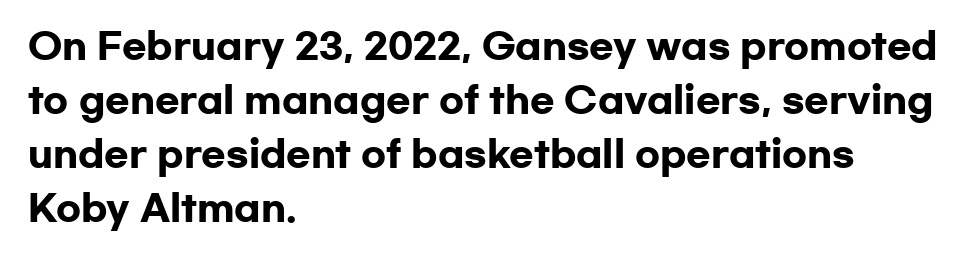
{"serif": "no", "italic": "no", "bold": "yes", "weight": "heavy", "width": "wide", "stroke_contrast": "low", "x_height": "medium", "monospaced": "no", "underline": "no", "align": "left", "line_spacing": "normal", "line_spacing_ratio": 1.5, "letter_spacing": "normal", "letter_spacing_em": 0.0, "glyph_px": 36}
